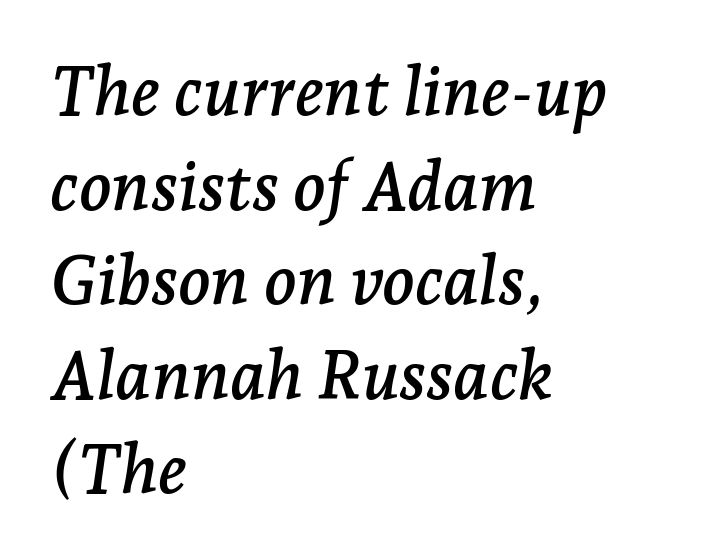
Short note: letters normally spaced. The whole block is typeset with a tilt. This sample has the flowing, uneven cadence of proportional lettering. Serifs: yes, visible at the terminals of the letterforms. Normally led — the rows are evenly, conventionally spaced. The words here are not underlined.
